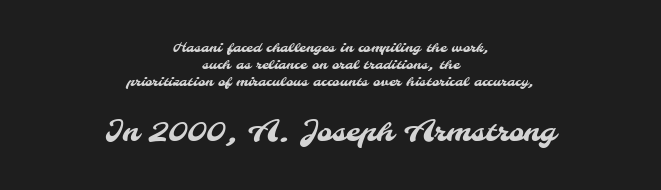
The passage shown is typed in a proportional face where columns would drift. The setting favours the middle, as headings and verse often do. In terms of letterspacing, this is plain default setting. The emphasis by scale lands on block number two, below.
